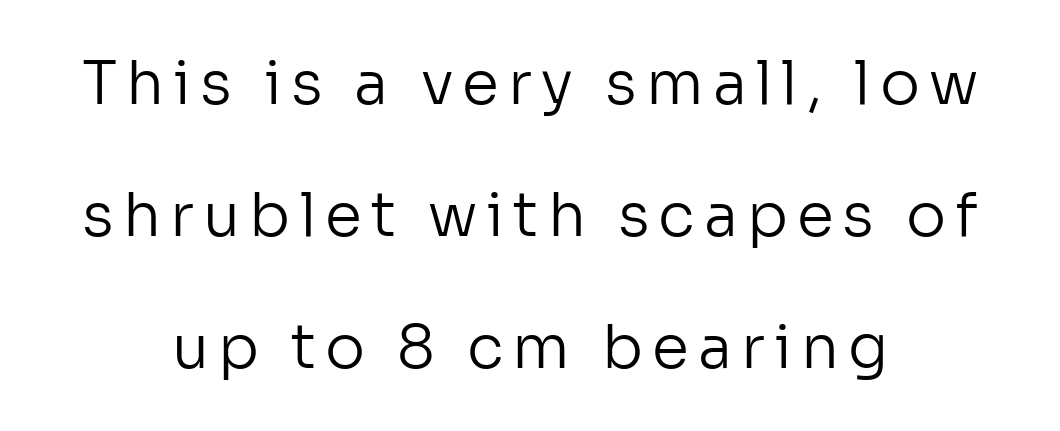
{"serif": "no", "italic": "no", "bold": "no", "weight": "regular", "width": "normal", "stroke_contrast": "low", "x_height": "medium", "monospaced": "no", "underline": "no", "align": "center", "line_spacing": "loose", "line_spacing_ratio": 2.2, "glyph_px": 60}
